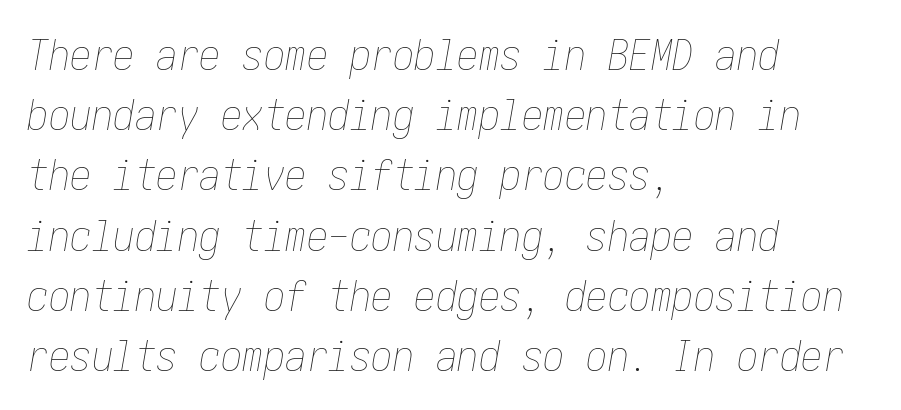
The image shows 43 px thin, condensed type, italic (leaning right); set left-aligned, normal line spacing (1.4x), normal letter spacing, not underlined; low stroke contrast and a medium x-height.
